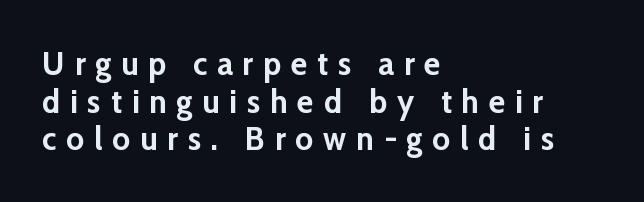
Quick note: interline space is minimal. You could only call the tracking loose — the letters float apart. No feet cap the strokes, marking this as sans-serif type. Caption: multi-line text, flush left, ragged right.
